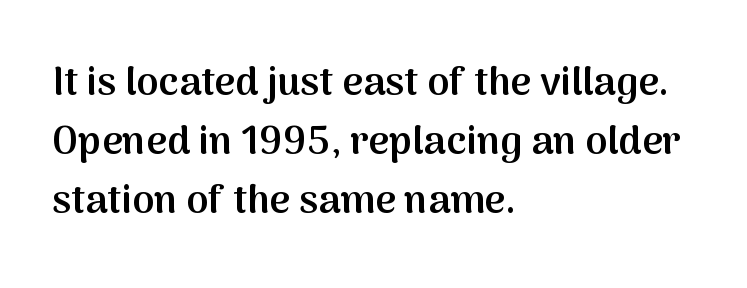
Q: Is the text bold? A: Semi-bold.
Q: Is the text italic (slanted)? A: No, it is upright.
Q: Is the typeface a serif or a sans-serif typeface? A: Sans-serif.
Q: Is the text underlined? A: No.
Q: How is the paragraph aligned? A: Left-aligned.
Q: Is the spacing between letters normal or unusually wide? A: Normal.
Q: Is the spacing between lines tight, normal or loose? A: Normal.
Q: Width (condensed, normal, or wide)? A: Normal.
Q: Stroke contrast? A: Medium.
Q: x-height? A: Medium.
Q: Monospaced? A: No.
